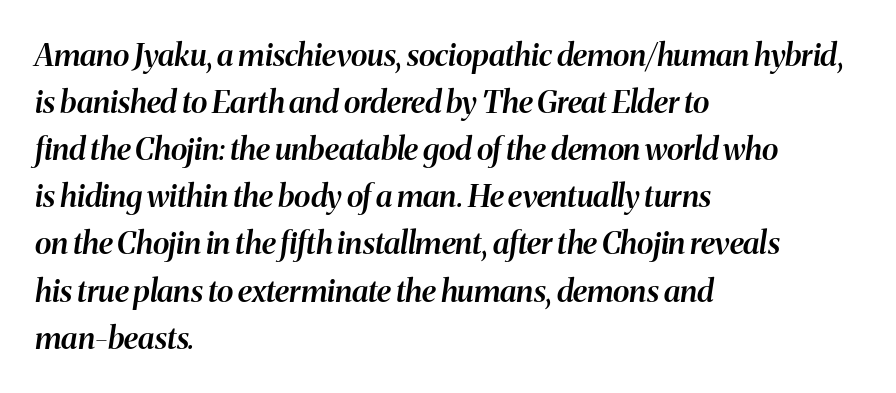
Q: Is the text bold? A: Semi-bold.
Q: Is the text italic (slanted)? A: Yes, it leans right by about 8 degrees.
Q: Is the text underlined? A: No.
Q: How is the paragraph aligned? A: Left-aligned.
Q: Is the spacing between letters normal or unusually wide? A: Normal.
Q: Is the spacing between lines tight, normal or loose? A: Normal.
Q: Width (condensed, normal, or wide)? A: Normal.
Q: Stroke contrast? A: Medium.
Q: x-height? A: Medium.
Q: Monospaced? A: No.
